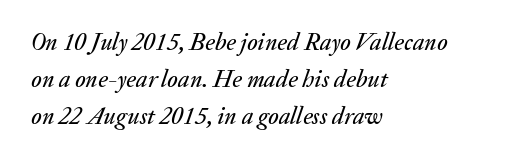
The passage shown leans; its letterforms are oblique. The tracking reads as untouched default to a designer's eye. Alignment: flush left. The leading is moderate, giving the passage an even texture. Has an underline been added? It has not.
